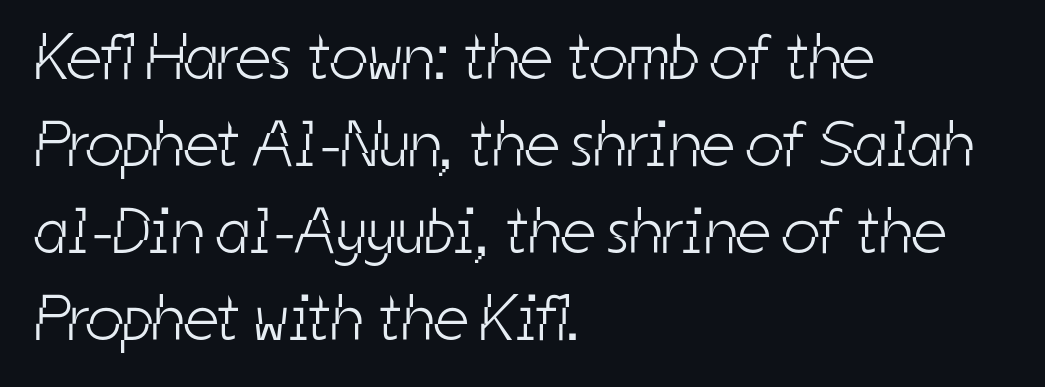
The image shows 65 px light, condensed sans-serif type; set left-aligned, normal line spacing (1.34x), normal letter spacing, not underlined; low stroke contrast and a medium x-height.
